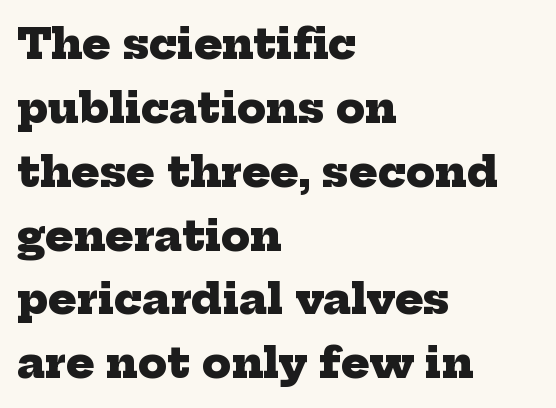
The image shows 42 px heavy serif type; set left-aligned, normal line spacing (1.52x), normal letter spacing, not underlined; low stroke contrast and a medium x-height.
